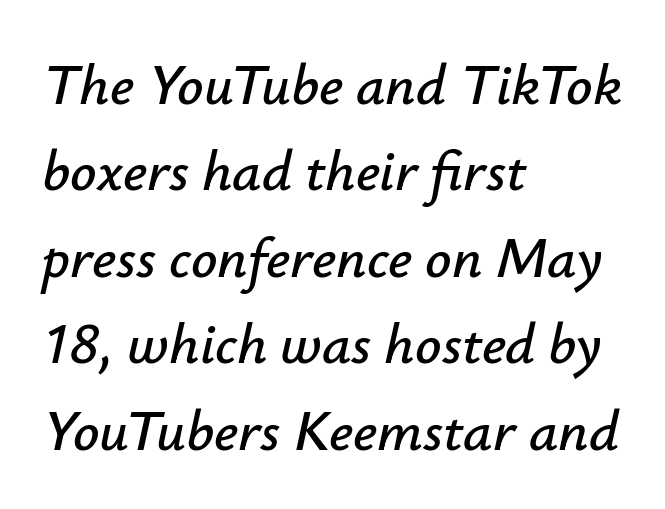
{"italic": "yes", "lean": "right", "slant_degrees": 12, "width": "normal", "stroke_contrast": "low", "x_height": "small", "monospaced": "no", "underline": "no", "align": "left", "line_spacing": "normal", "line_spacing_ratio": 1.49, "letter_spacing": "normal", "letter_spacing_em": 0.0, "glyph_px": 58}
